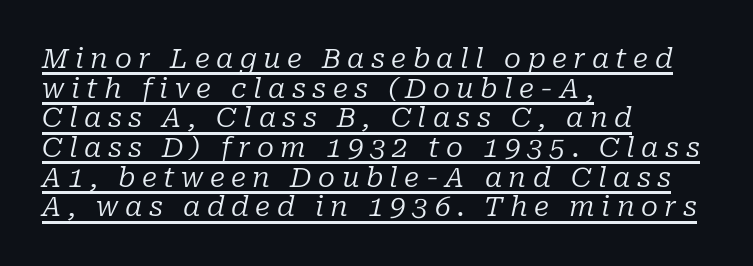
The designer dialed line spacing down below the default. Heaviness? Minimal to ordinary, like unemphasized prose. How are the letters spaced? Widely, with obvious added tracking. Yep, those are serifs on the letters.
